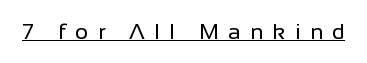
Q: Is the text bold? A: No.
Q: Is the text italic (slanted)? A: No, it is upright.
Q: Is the text underlined? A: Yes.
Q: Is the spacing between letters normal or unusually wide? A: Unusually wide.
